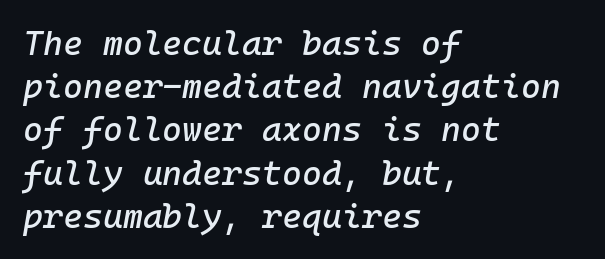
Q: Is the text italic (slanted)? A: Yes, it leans right by about 10 degrees.
Q: Is the text underlined? A: No.
Q: How is the paragraph aligned? A: Left-aligned.
Q: Is the spacing between letters normal or unusually wide? A: Normal.
Q: Is the spacing between lines tight, normal or loose? A: Normal.
Q: Width (condensed, normal, or wide)? A: Normal.
Q: Stroke contrast? A: Low.
Q: x-height? A: Medium.
Q: Monospaced? A: Yes.
